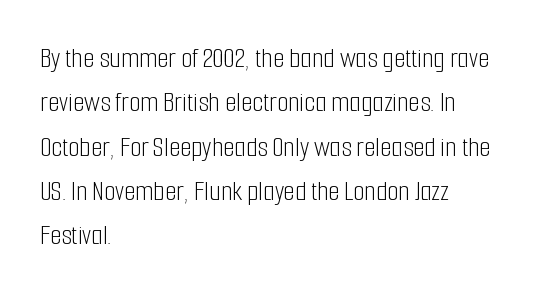
The image shows 29 px light, condensed sans-serif type, upright; set left-aligned, normal line spacing (1.53x), normal letter spacing, not underlined; low stroke contrast and a medium x-height.
